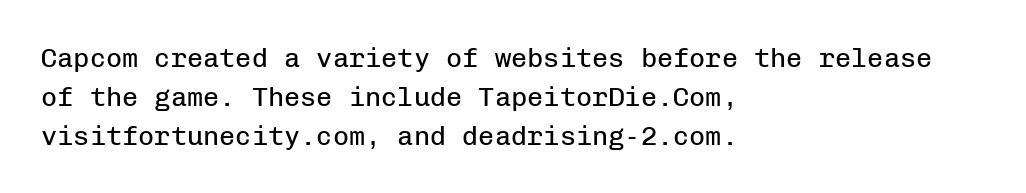
{"italic": "no", "bold": "no", "underline": "no", "align": "left", "line_spacing": "normal", "line_spacing_ratio": 1.44, "letter_spacing": "normal", "letter_spacing_em": 0.0, "glyph_px": 27}
